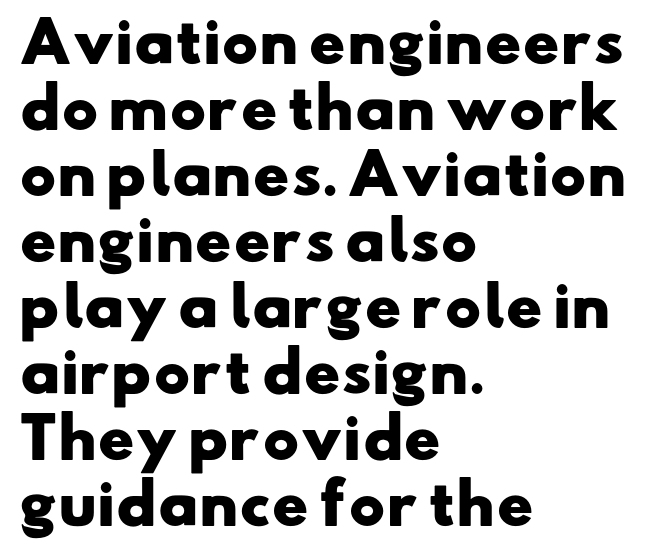
Honestly, the letter spacing is just normal — you wouldn't notice it. The letters advance in unequal steps, a hallmark of proportional type. This rendering uses left alignment, leaving the right contour irregular. Each row of text sits above clean, open space. Plenty of ink on the page — the face is bold.
